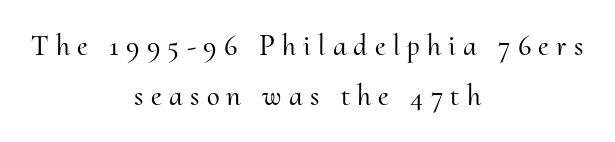
{"serif": "yes", "italic": "no", "width": "normal", "stroke_contrast": "medium", "x_height": "small", "monospaced": "no", "underline": "no", "align": "center", "line_spacing_ratio": 1.72, "letter_spacing": "wide", "letter_spacing_em": 0.25, "glyph_px": 29}
